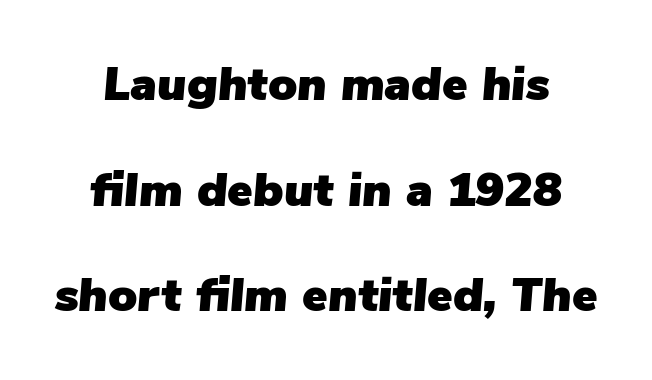
Looks like regular typesetting: each glyph gets only the width it needs. Italic: yes, the glyphs are oblique. Inter-character spacing is left at the font's built-in metrics. The zone under the glyphs is completely vacant. Regarding leading, the lines here are spaced well apart.
